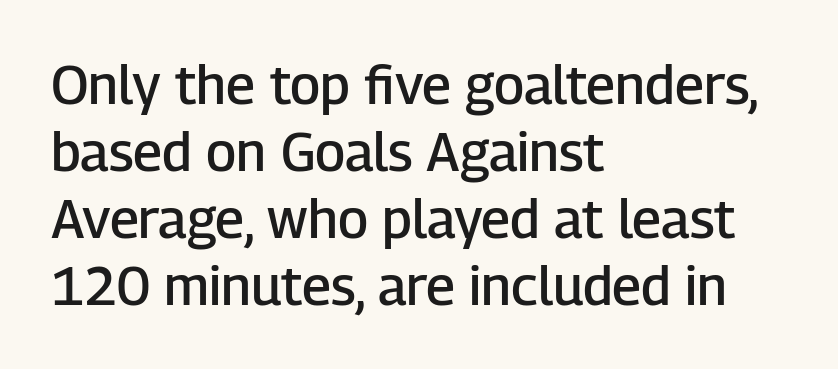
Q: Is the text bold? A: Semi-bold.
Q: Is the text italic (slanted)? A: No, it is upright.
Q: Is the typeface a serif or a sans-serif typeface? A: Sans-serif.
Q: Is the text underlined? A: No.
Q: How is the paragraph aligned? A: Left-aligned.
Q: Is the spacing between letters normal or unusually wide? A: Normal.
Q: Width (condensed, normal, or wide)? A: Normal.
Q: Stroke contrast? A: Low.
Q: x-height? A: Medium.
Q: Monospaced? A: No.
